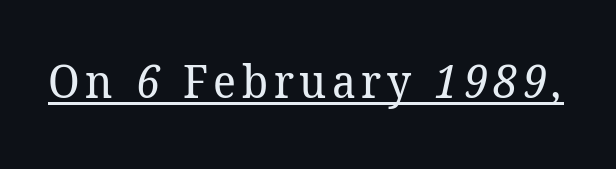
These lines are composed in type with serifs. Does a line run under the words? Yes, clearly. The strokes carry an ordinary text weight at most. Note the varied advance widths — an 'i' is clearly narrower than an 'm'.
